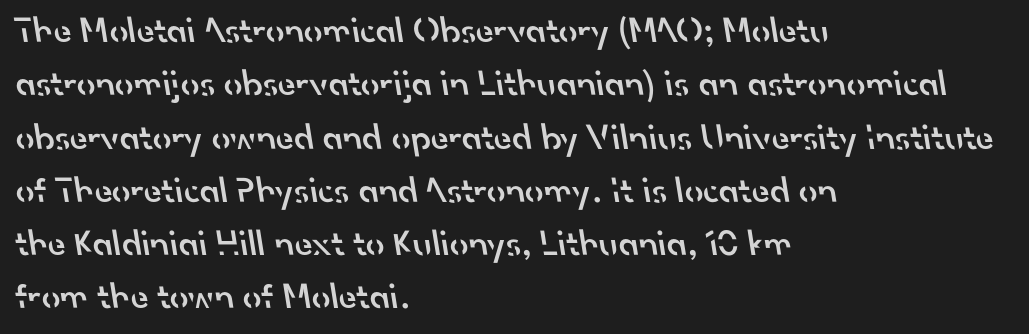
Q: Is the text bold? A: Semi-bold.
Q: Is the typeface a serif or a sans-serif typeface? A: Sans-serif.
Q: Is the text underlined? A: No.
Q: How is the paragraph aligned? A: Left-aligned.
Q: Is the spacing between letters normal or unusually wide? A: Normal.
Q: Is the spacing between lines tight, normal or loose? A: Normal.
Q: Width (condensed, normal, or wide)? A: Normal.
Q: Stroke contrast? A: Low.
Q: x-height? A: Small.
Q: Monospaced? A: No.
